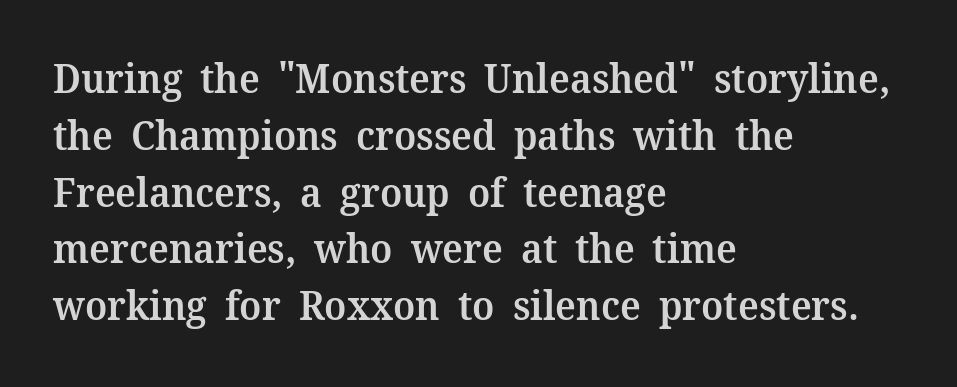
Q: Is the text bold? A: Semi-bold.
Q: Is the text italic (slanted)? A: No, it is upright.
Q: Is the typeface a serif or a sans-serif typeface? A: Serif.
Q: Is the text underlined? A: No.
Q: How is the paragraph aligned? A: Left-aligned.
Q: Is the spacing between letters normal or unusually wide? A: Normal.
Q: Is the spacing between lines tight, normal or loose? A: Normal.
Q: Width (condensed, normal, or wide)? A: Normal.
Q: Stroke contrast? A: Medium.
Q: x-height? A: Medium.
Q: Monospaced? A: No.
